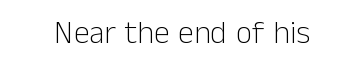
The face used here is a sans, in the tradition of grotesques and geometrics. These lines are rendered in a variable-pitch font. This rendering features lettering with no underline. Standard letterfit; no display-style spreading of the glyphs. The passage shown is not bold in any degree.
